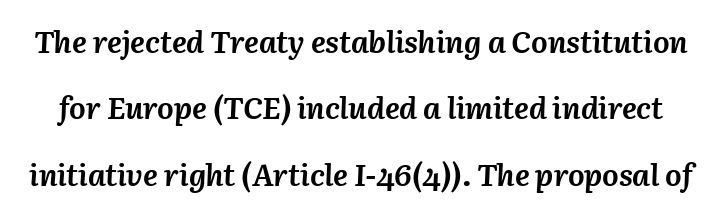
The letters are slanted; this is an italic face. Does extra space separate the letters? No, they use regular spacing. In terms of weight, the rendering is a true, heavy bold. A typesetter would call this proportional, since set widths differ per character. The baseline area is clear. Compared with typical paragraphs, the rows here are farther apart.
